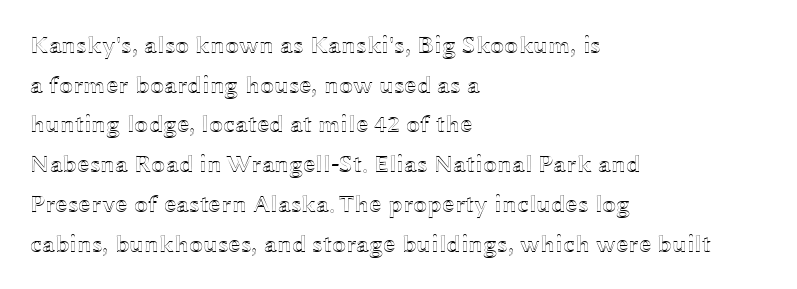
{"italic": "no", "underline": "no", "align": "left", "line_spacing": "normal", "line_spacing_ratio": 1.59, "letter_spacing": "normal", "letter_spacing_em": 0.0, "glyph_px": 25}
